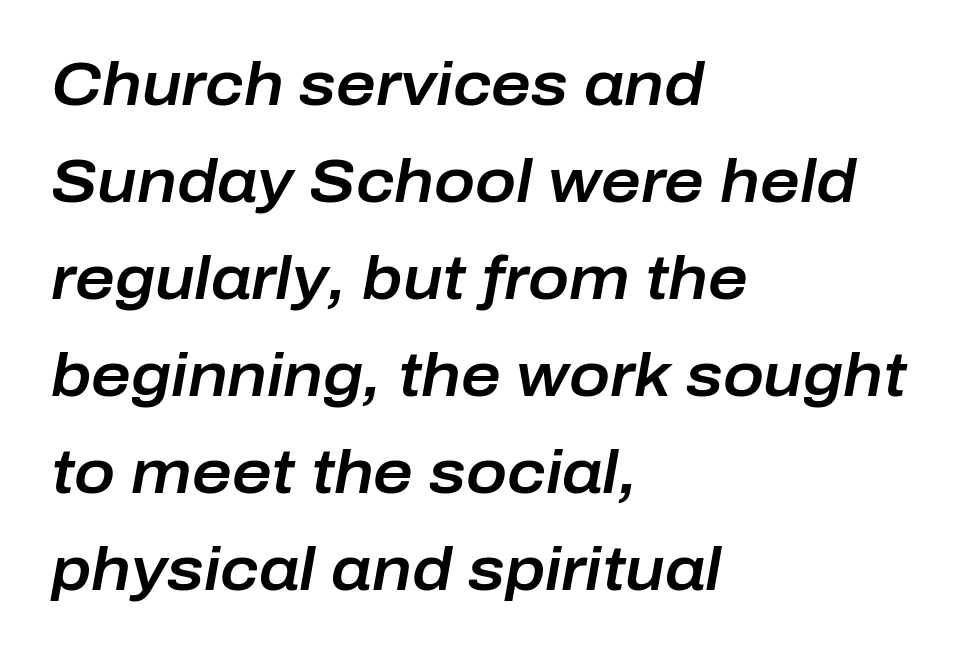
The setting favours the left margin, as ordinary paragraphs usually do. This sample has the flowing, uneven cadence of proportional lettering. The words here are not underlined. Successive baselines arrive at the customary interval.
